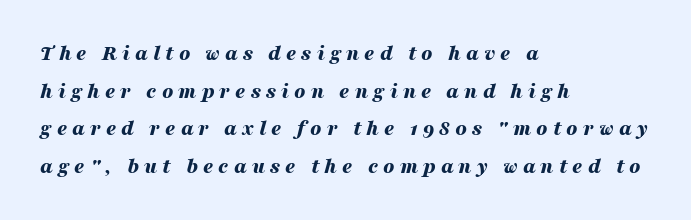
Q: Is the text bold? A: Yes.
Q: Is the text italic (slanted)? A: Yes, it leans right by about 16 degrees.
Q: Is the text underlined? A: No.
Q: How is the paragraph aligned? A: Left-aligned.
Q: Is the spacing between letters normal or unusually wide? A: Unusually wide.
